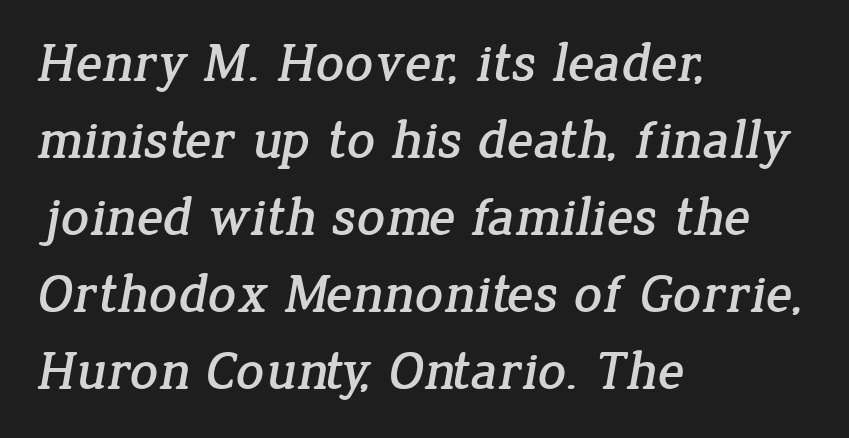
{"serif": "yes", "width": "normal", "stroke_contrast": "low", "x_height": "medium", "monospaced": "no", "underline": "no", "align": "left", "line_spacing": "normal", "line_spacing_ratio": 1.4, "letter_spacing": "normal", "letter_spacing_em": 0.0, "glyph_px": 55}
